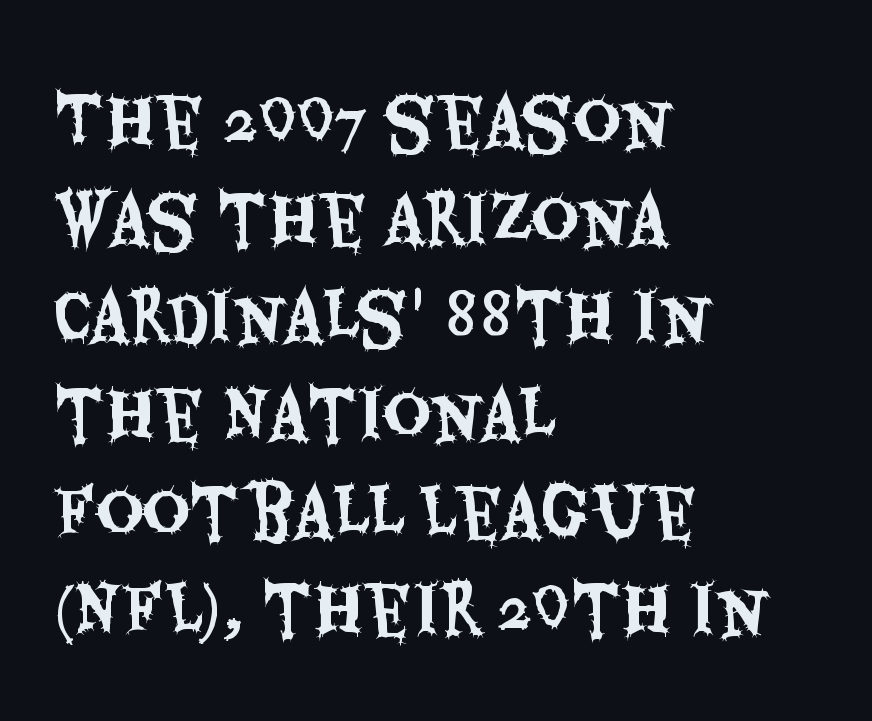
The image shows 66 px condensed sans-serif type, upright; set left-aligned, normal line spacing (1.48x), normal letter spacing, not underlined; medium stroke contrast and a large x-height.
